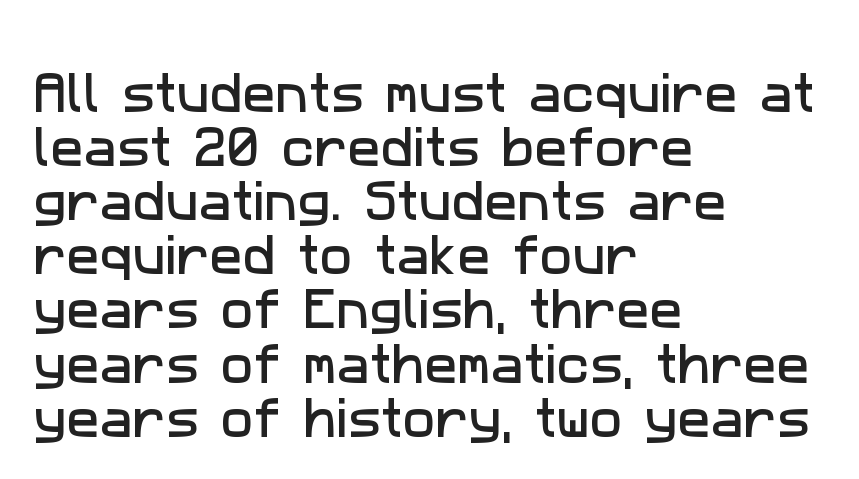
Q: Is the typeface a serif or a sans-serif typeface? A: Sans-serif.
Q: Is the text underlined? A: No.
Q: How is the paragraph aligned? A: Left-aligned.
Q: Is the spacing between letters normal or unusually wide? A: Normal.
Q: Width (condensed, normal, or wide)? A: Normal.
Q: Stroke contrast? A: Low.
Q: x-height? A: Medium.
Q: Monospaced? A: No.
